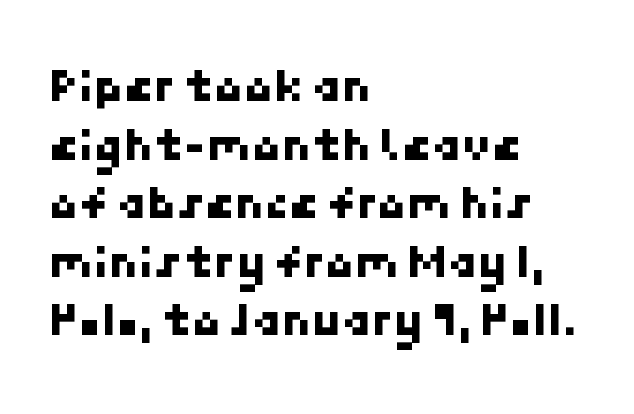
The image shows 48 px sans-serif type; set left-aligned, line spacing 1.22x, normal letter spacing, not underlined; low stroke contrast and a medium x-height.
